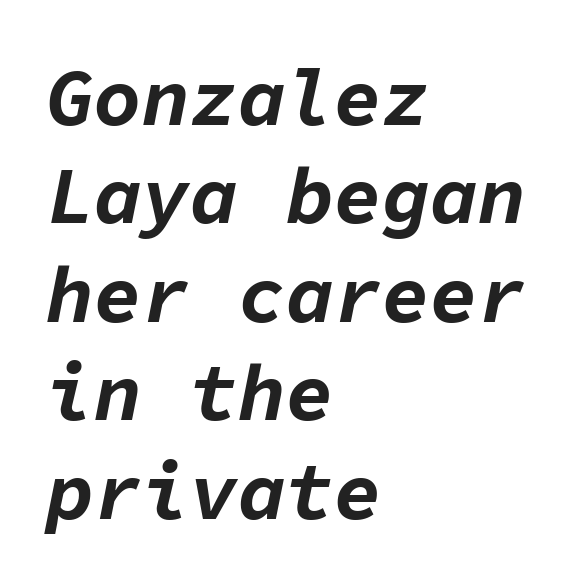
The image shows 80 px bold type, italic (leaning right), monospaced; set left-aligned, line spacing 1.23x, normal letter spacing, not underlined; low stroke contrast and a medium x-height.
